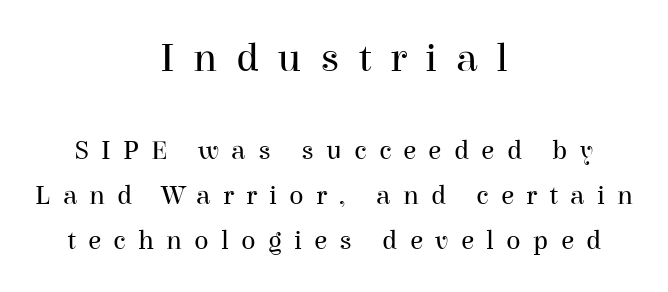
The paragraph has two soft edges and a firm central axis. Note: serifs present on the glyphs. The foot of each line stays bare and open. This is the regular roman posture of the typeface.
